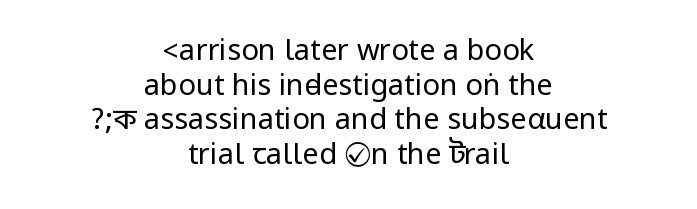
Q: Is the text bold? A: No.
Q: Is the text italic (slanted)? A: No, it is upright.
Q: Is the typeface a serif or a sans-serif typeface? A: Sans-serif.
Q: Is the text underlined? A: No.
Q: How is the paragraph aligned? A: Centered.
Q: Is the spacing between letters normal or unusually wide? A: Normal.
Q: Width (condensed, normal, or wide)? A: Condensed.
Q: Stroke contrast? A: Low.
